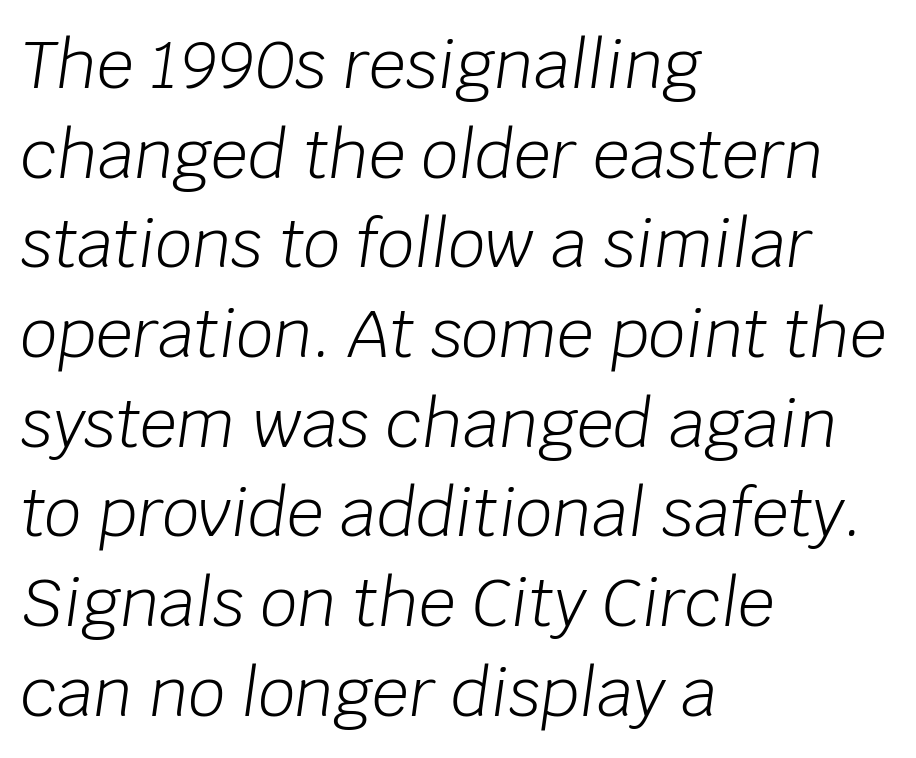
Q: Is the text bold? A: No.
Q: Is the text italic (slanted)? A: Yes, it leans right by about 8 degrees.
Q: Is the text underlined? A: No.
Q: How is the paragraph aligned? A: Left-aligned.
Q: Is the spacing between letters normal or unusually wide? A: Normal.
Q: Is the spacing between lines tight, normal or loose? A: Normal.
Q: Width (condensed, normal, or wide)? A: Normal.
Q: Stroke contrast? A: Low.
Q: x-height? A: Large.
Q: Monospaced? A: No.
